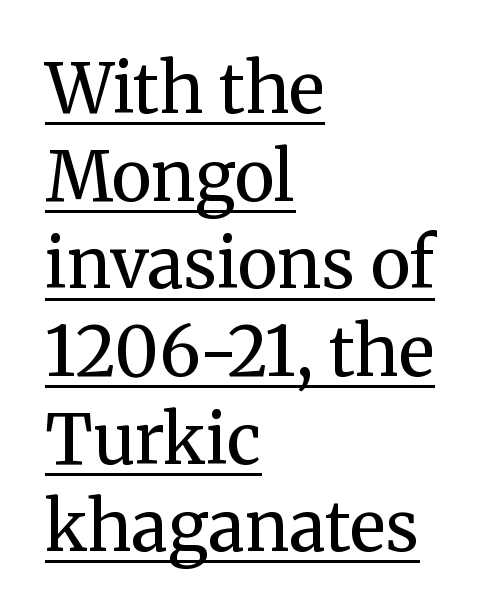
{"serif": "yes", "italic": "no", "bold": "no", "weight": "regular", "width": "normal", "stroke_contrast": "medium", "x_height": "medium", "monospaced": "no", "underline": "yes", "align": "left", "line_spacing": "normal", "line_spacing_ratio": 1.27, "letter_spacing": "normal", "letter_spacing_em": 0.0, "glyph_px": 69}
